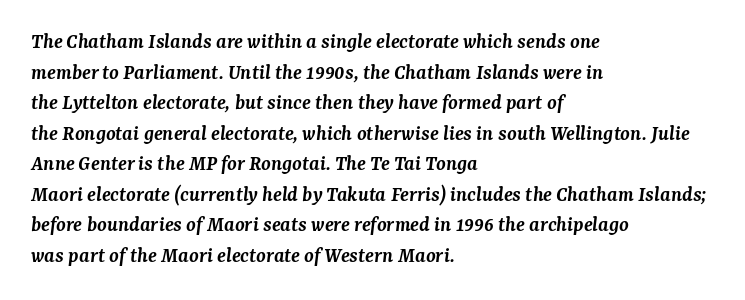
{"italic": "yes", "lean": "right", "slant_degrees": 7, "bold": "semi", "underline": "no", "align": "left", "line_spacing": "normal", "line_spacing_ratio": 1.39, "letter_spacing": "normal", "letter_spacing_em": 0.0, "glyph_px": 22}
